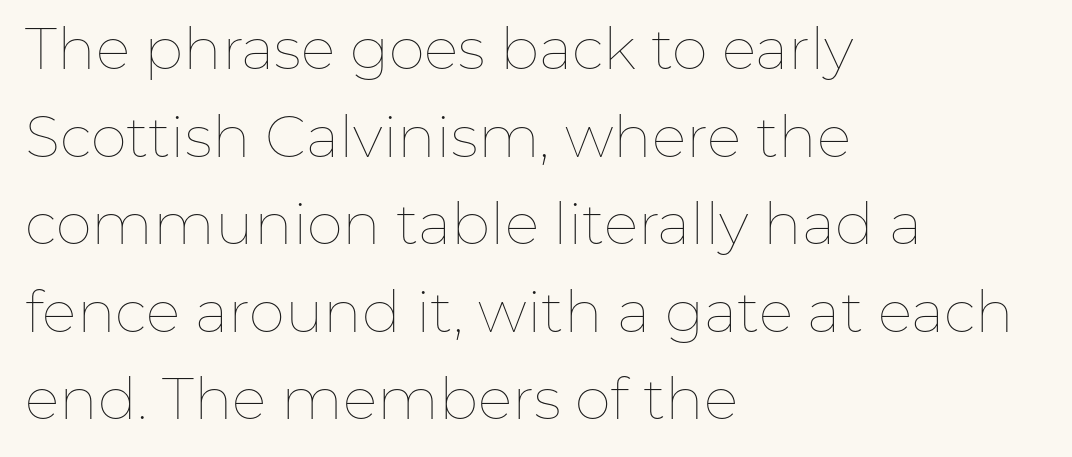
The image shows 58 px thin type, upright; set left-aligned, normal line spacing (1.51x), normal letter spacing, not underlined; low stroke contrast and a medium x-height.
